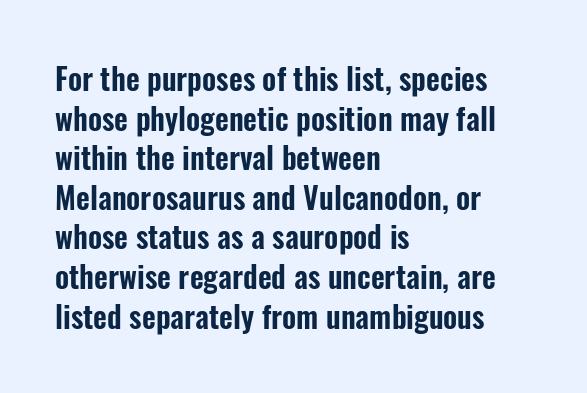
{"serif": "no", "italic": "no", "width": "condensed", "stroke_contrast": "low", "x_height": "medium", "monospaced": "no", "underline": "no", "align": "left", "line_spacing": "normal", "line_spacing_ratio": 1.32, "letter_spacing": "normal", "letter_spacing_em": 0.0, "glyph_px": 30}
